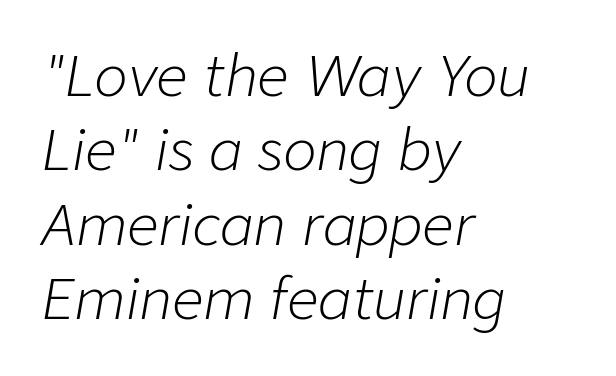
Q: Is the text bold? A: No.
Q: Is the text italic (slanted)? A: Yes, it leans right by about 9 degrees.
Q: Is the text underlined? A: No.
Q: How is the paragraph aligned? A: Left-aligned.
Q: Is the spacing between letters normal or unusually wide? A: Normal.
Q: Is the spacing between lines tight, normal or loose? A: Normal.
Q: Width (condensed, normal, or wide)? A: Normal.
Q: Stroke contrast? A: Low.
Q: x-height? A: Medium.
Q: Monospaced? A: No.
